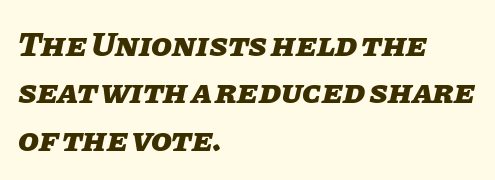
Weight check: bold — yes, fully. Where is the straight margin? On the left. The letterforms sit shoulder to shoulder at normal distance. Character widths vary here, with narrow letters taking less room than wide ones. This sample uses an oblique cut, with every glyph tilted off the vertical. What's the leading like? Ordinary, nothing unusual.
